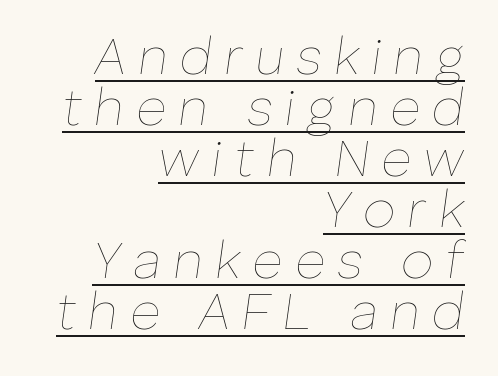
Q: Is the text bold? A: No.
Q: Is the text italic (slanted)? A: Yes, it leans right by about 8 degrees.
Q: Is the text underlined? A: Yes.
Q: How is the paragraph aligned? A: Right-aligned.
Q: Is the spacing between letters normal or unusually wide? A: Unusually wide.
Q: Is the spacing between lines tight, normal or loose? A: Tight.
Q: Width (condensed, normal, or wide)? A: Normal.
Q: Stroke contrast? A: Low.
Q: x-height? A: Medium.
Q: Monospaced? A: No.
